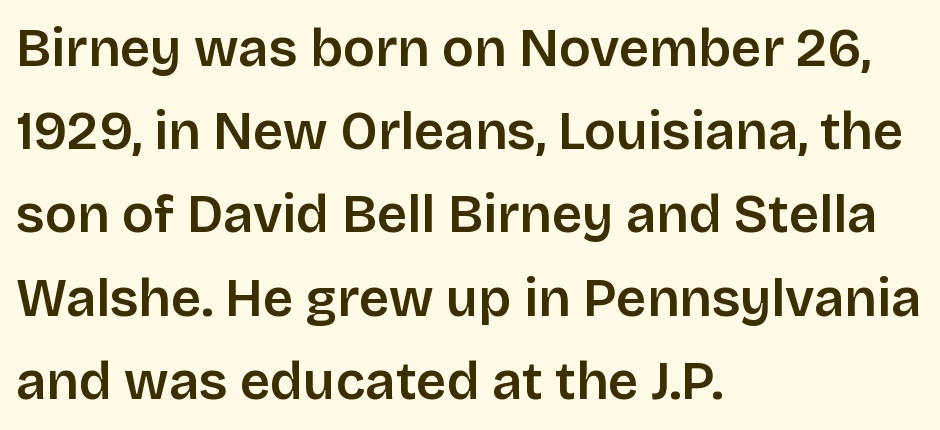
Plain, unruled lines of type. The letterforms sit shoulder to shoulder at normal distance. Unlike a traditional serif, this face leaves its strokes unadorned. Ordinary non-slanted type is in use. The passage shown stacks its lines at a standard gap. Is this a fixed-width face? No — the glyphs have proportional, varying widths.
